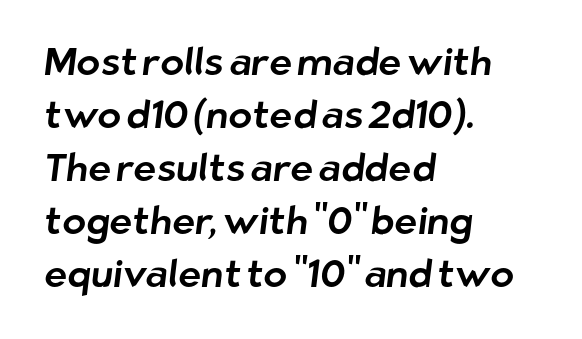
Q: Is the typeface a serif or a sans-serif typeface? A: Sans-serif.
Q: Is the text underlined? A: No.
Q: How is the paragraph aligned? A: Left-aligned.
Q: Is the spacing between letters normal or unusually wide? A: Normal.
Q: Is the spacing between lines tight, normal or loose? A: Normal.
Q: Width (condensed, normal, or wide)? A: Normal.
Q: Stroke contrast? A: Low.
Q: x-height? A: Medium.
Q: Monospaced? A: No.
